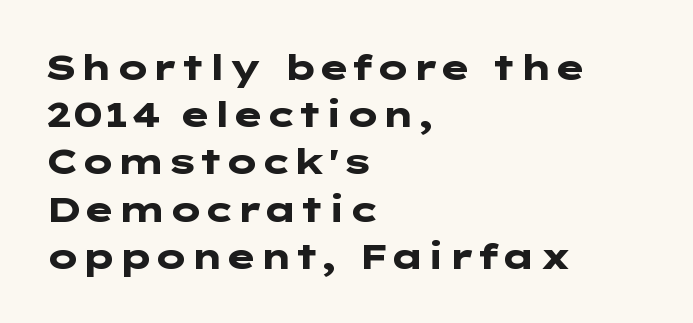
Q: Is the text bold? A: Yes.
Q: Is the text italic (slanted)? A: No, it is upright.
Q: Is the typeface a serif or a sans-serif typeface? A: Sans-serif.
Q: Is the text underlined? A: No.
Q: How is the paragraph aligned? A: Left-aligned.
Q: Is the spacing between letters normal or unusually wide? A: Normal.
Q: Is the spacing between lines tight, normal or loose? A: Normal.
Q: Width (condensed, normal, or wide)? A: Wide.
Q: Stroke contrast? A: Low.
Q: x-height? A: Medium.
